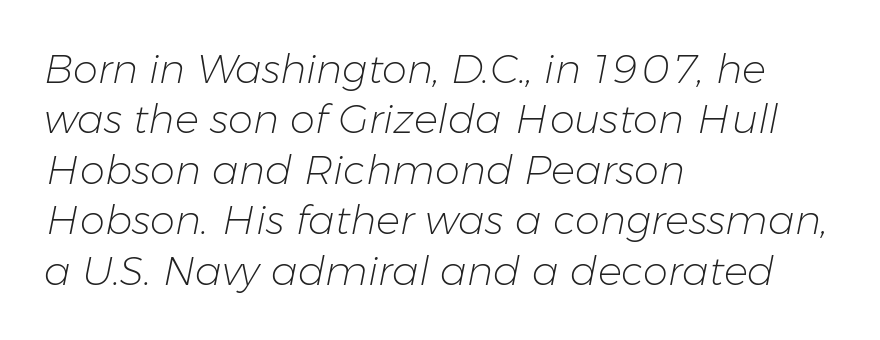
These lines are set flush left with a ragged right edge. The specimen reads as italic at a glance. These lines are rendered in a variable-pitch font. Each stroke keeps to a modest, everyday thickness or less. Inter-character spacing is left at the font's built-in metrics. The passage shown is not underscored anywhere.
